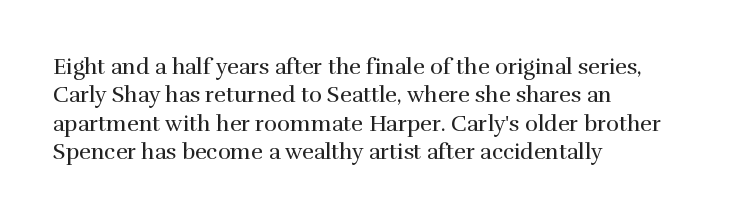
Rule under the text: the space is simply empty. Honestly, the letter spacing is just normal — you wouldn't notice it. The font's upright variant was chosen for this text. The strokes are not fattened; the text isn't bold. Layout note: lines flush left. The designer left line spacing at the default.
